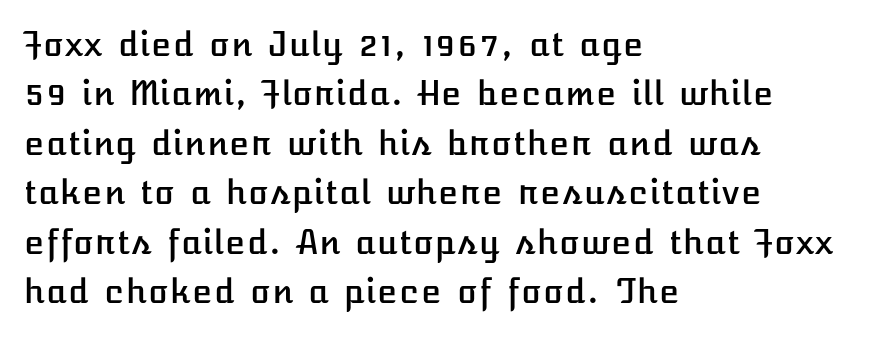
The axis of the letterforms is exactly vertical. Honestly, the row spacing looks completely unremarkable. The rendering keeps characters at their native spacing. Casual observation: everything's shoved over to the left.
